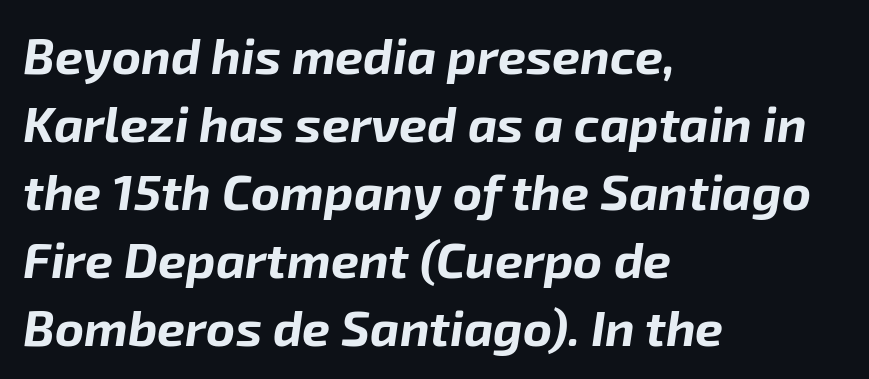
A clean baseline with only descenders dipping below it. This sample has the flowing, uneven cadence of proportional lettering. Standard letterfit; no display-style spreading of the glyphs. This sample is left-justified, so line endings fall wherever the words run out. Honestly, the row spacing looks completely unremarkable. Bold? Absolutely — the strokes are thick and heavy.
